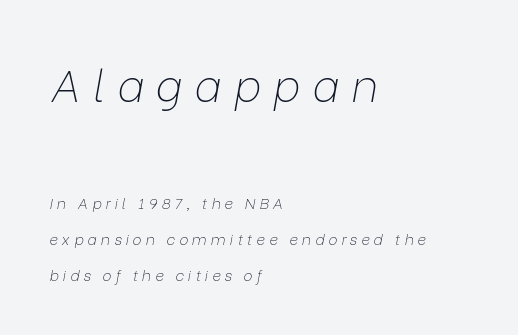
Scale decreases going downward across the two blocks. Summary of vertical rhythm: relaxed, with wide interline spacing. The face used here is proportionally spaced, like ordinary book or web type. Loose tracking; the words dissolve into strings of separated letters. The space beneath each line is pristine and unruled. Observe the lean: these are italic letterforms.
